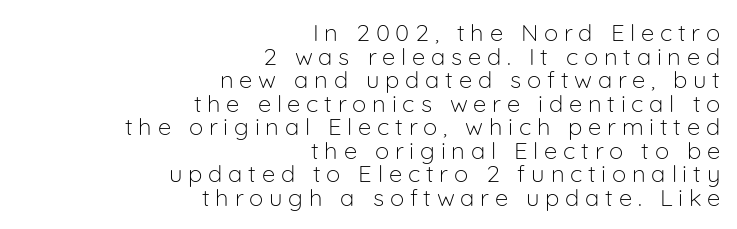
Q: Is the text bold? A: No.
Q: Is the text italic (slanted)? A: No, it is upright.
Q: Is the text underlined? A: No.
Q: How is the paragraph aligned? A: Right-aligned.
Q: Is the spacing between letters normal or unusually wide? A: Unusually wide.
Q: Is the spacing between lines tight, normal or loose? A: Tight.
